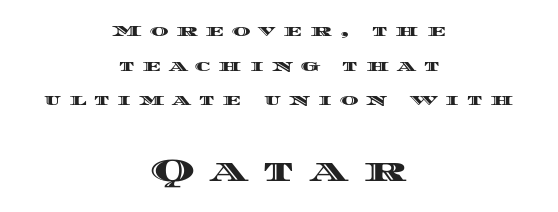
Q: Is the text italic (slanted)? A: No, it is upright.
Q: Is the text underlined? A: No.
Q: How is the paragraph aligned? A: Centered.
Q: Is the spacing between letters normal or unusually wide? A: Unusually wide.
Q: Is the spacing between lines tight, normal or loose? A: Loose.
Q: Which block of text is set in a larger size, the first (top) or the second (bottom)? A: The second (bottom) one.
Q: Width (condensed, normal, or wide)? A: Wide.
Q: x-height? A: Large.
Q: Monospaced? A: No.
